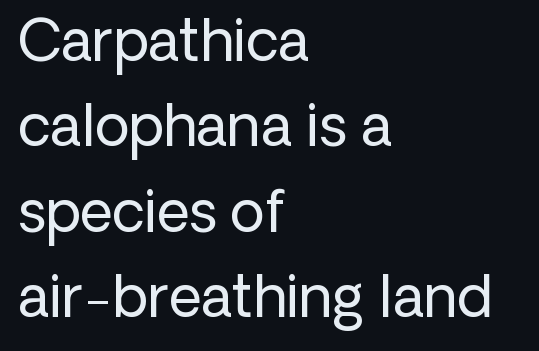
{"serif": "no", "italic": "no", "bold": "no", "weight": "regular", "width": "normal", "stroke_contrast": "low", "x_height": "medium", "monospaced": "no", "underline": "no", "align": "left", "line_spacing": "normal", "line_spacing_ratio": 1.5, "letter_spacing": "normal", "letter_spacing_em": 0.0, "glyph_px": 57}
